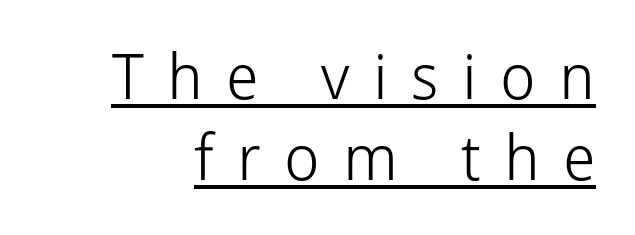
The image shows 63 px light sans-serif type, upright; set normal line spacing (1.28x), unusually wide letter spacing (+0.37 em), underlined; low stroke contrast and a medium x-height.
